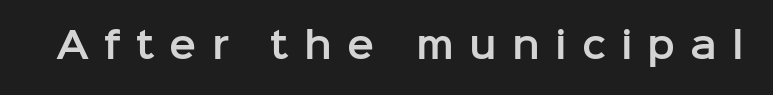
The image shows 36 px sans-serif type, upright; set unusually wide letter spacing (+0.42 em), not underlined; low stroke contrast and a medium x-height.
